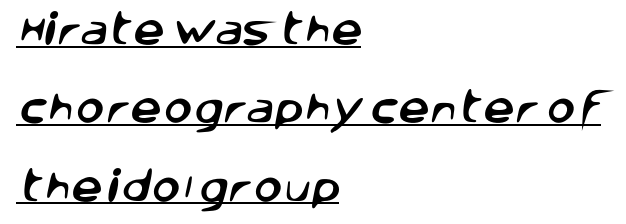
Q: Is the typeface a serif or a sans-serif typeface? A: Sans-serif.
Q: Is the text underlined? A: Yes.
Q: How is the paragraph aligned? A: Left-aligned.
Q: Is the spacing between letters normal or unusually wide? A: Normal.
Q: Is the spacing between lines tight, normal or loose? A: Loose.
Q: Width (condensed, normal, or wide)? A: Normal.
Q: Stroke contrast? A: Low.
Q: x-height? A: Large.
Q: Monospaced? A: No.
